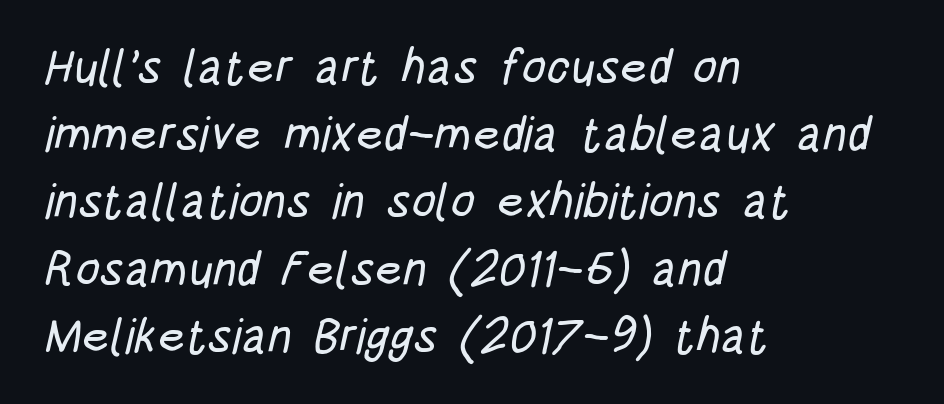
Glance below the letters and you will spot only blank space. Left-aligned paragraph, ragged on the right. These lines sit exactly where default settings would place them. Does the type have serifs? No, each stem ends abruptly. Is this a fixed-width face? No — the glyphs have proportional, varying widths.
